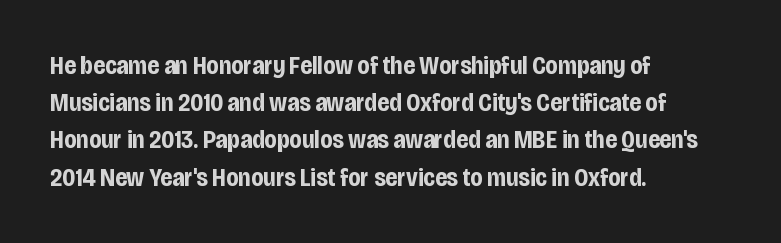
Q: Is the text bold? A: Yes.
Q: Is the text italic (slanted)? A: No, it is upright.
Q: Is the text underlined? A: No.
Q: How is the paragraph aligned? A: Left-aligned.
Q: Is the spacing between letters normal or unusually wide? A: Normal.
Q: Is the spacing between lines tight, normal or loose? A: Normal.
